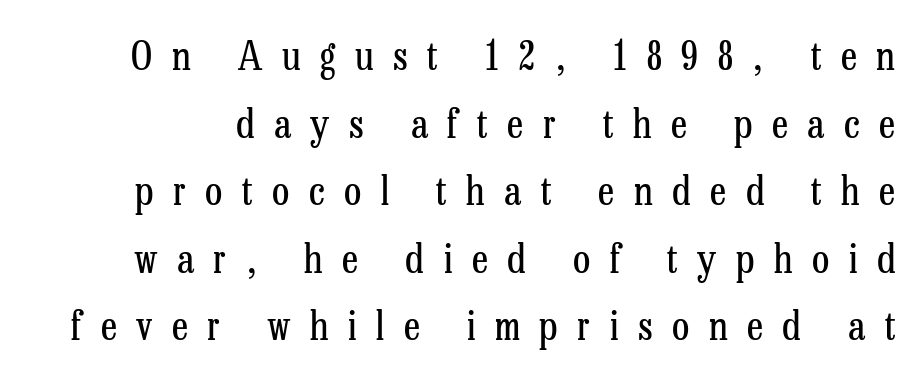
Q: Is the text bold? A: No.
Q: Is the text italic (slanted)? A: No, it is upright.
Q: Is the typeface a serif or a sans-serif typeface? A: Serif.
Q: Is the text underlined? A: No.
Q: Is the spacing between letters normal or unusually wide? A: Unusually wide.
Q: Is the spacing between lines tight, normal or loose? A: Normal.
Q: Width (condensed, normal, or wide)? A: Condensed.
Q: Stroke contrast? A: Low.
Q: x-height? A: Medium.
Q: Monospaced? A: No.
